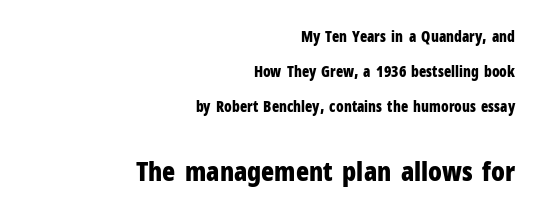
Each glyph is drawn with heavy, bold strokes. Block two is the big one; block one sits smaller above it. Beneath every word, the page is bare. One glance says open: line gaps are wider than usual.
